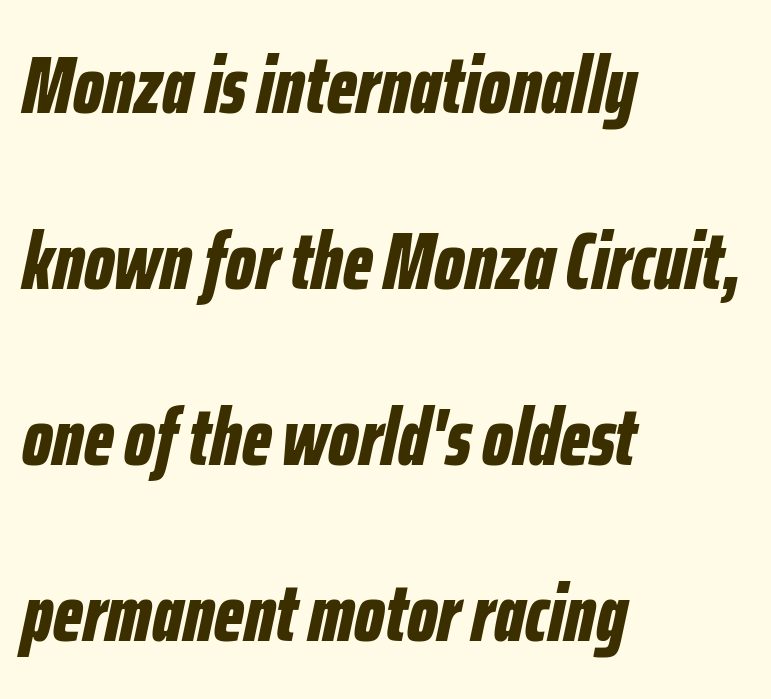
{"italic": "yes", "lean": "right", "slant_degrees": 12, "bold": "yes", "weight": "bold", "width": "condensed", "stroke_contrast": "low", "x_height": "medium", "monospaced": "no", "underline": "no", "align": "left", "line_spacing": "loose", "line_spacing_ratio": 2.2, "letter_spacing": "normal", "letter_spacing_em": 0.0, "glyph_px": 80}
